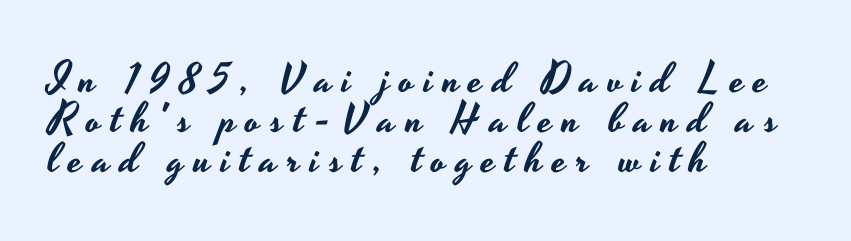
Vertical spacing — tight. The letters advance in unequal steps, a hallmark of proportional type. In terms of letterform style, serifs are entirely absent. Clear beneath every line of the passage. This sample uses expanded letter spacing, leaving extra air between glyphs.
